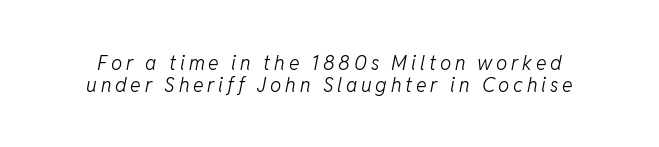
The rendering uses a small line-height, squeezing the rows. Weight: not bold — regular or lighter. The strip under each line holds only bare page. The glyphs look as if they've been sheared to an angle.
